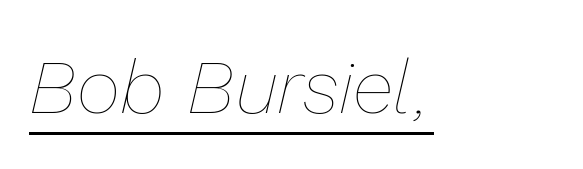
The image shows 76 px thin type, italic (leaning right); set normal letter spacing, underlined; low stroke contrast and a medium x-height.
